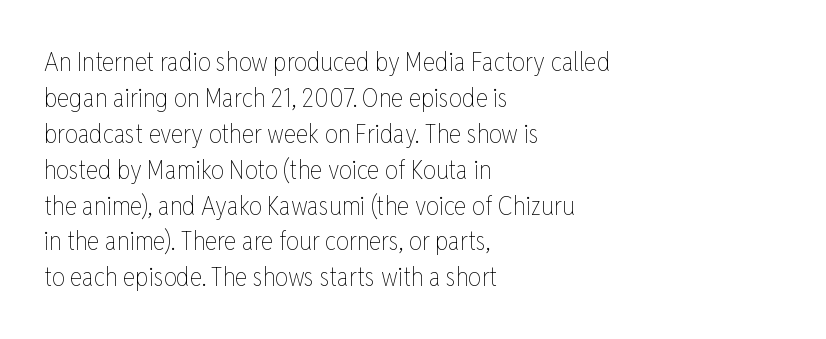
The image shows 26 px text type, upright; set left-aligned, normal line spacing (1.38x), normal letter spacing, not underlined.
